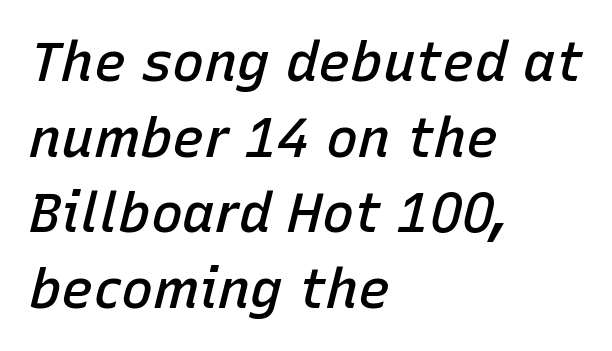
The image shows 54 px semibold type, italic (leaning right); set left-aligned, normal line spacing (1.4x), normal letter spacing, not underlined; low stroke contrast and a medium x-height.
